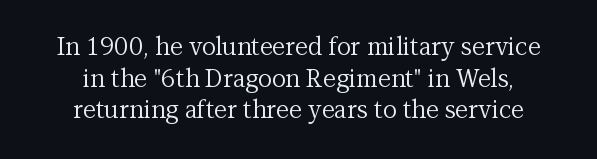
The image shows 24 px text type, upright; set normal line spacing (1.32x), normal letter spacing, not underlined.
